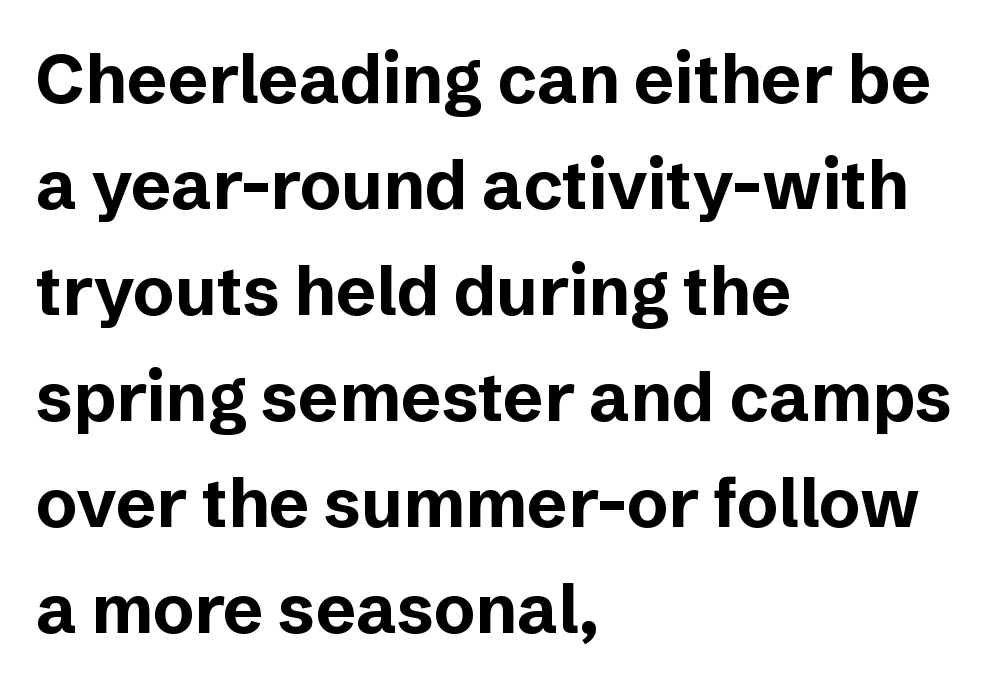
{"serif": "no", "italic": "no", "bold": "yes", "weight": "bold", "width": "normal", "stroke_contrast": "low", "x_height": "medium", "monospaced": "no", "underline": "no", "align": "left", "line_spacing": "normal", "line_spacing_ratio": 1.56, "letter_spacing": "normal", "letter_spacing_em": 0.0, "glyph_px": 68}
